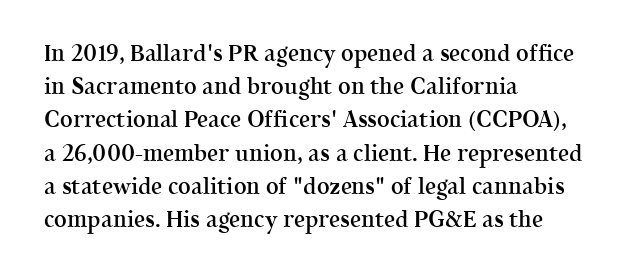
The words here are not underlined. Each new line begins a customary step beneath the previous one. These lines were composed using upright roman letters. In CSS terms this would be text-align: left. Compared with typical body copy, the letter spacing here is the same. This is the in-between weight designers call semibold or demi.
